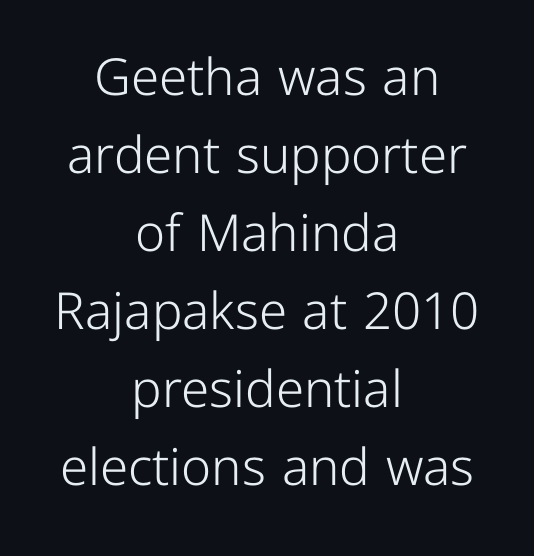
Spacing verdict: proportional, widths tailored to each character. This is the regular roman posture of the typeface. The passage is arranged like a title page — every line centered. The gaps between neighbouring characters are ordinary and unremarkable. Stems and bowls with no extra thickness — not bold.
